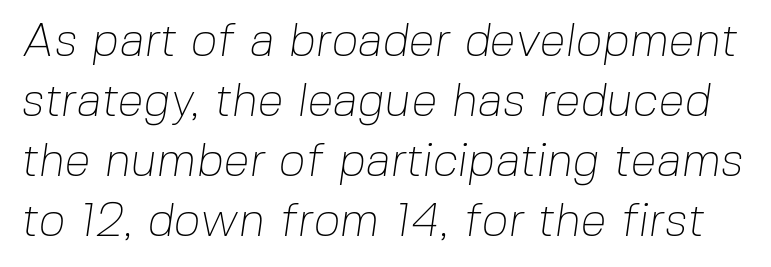
Q: Is the text bold? A: No.
Q: Is the typeface a serif or a sans-serif typeface? A: Sans-serif.
Q: Is the text underlined? A: No.
Q: Is the spacing between letters normal or unusually wide? A: Normal.
Q: Is the spacing between lines tight, normal or loose? A: Normal.
Q: Width (condensed, normal, or wide)? A: Normal.
Q: Stroke contrast? A: Low.
Q: x-height? A: Medium.
Q: Monospaced? A: No.
